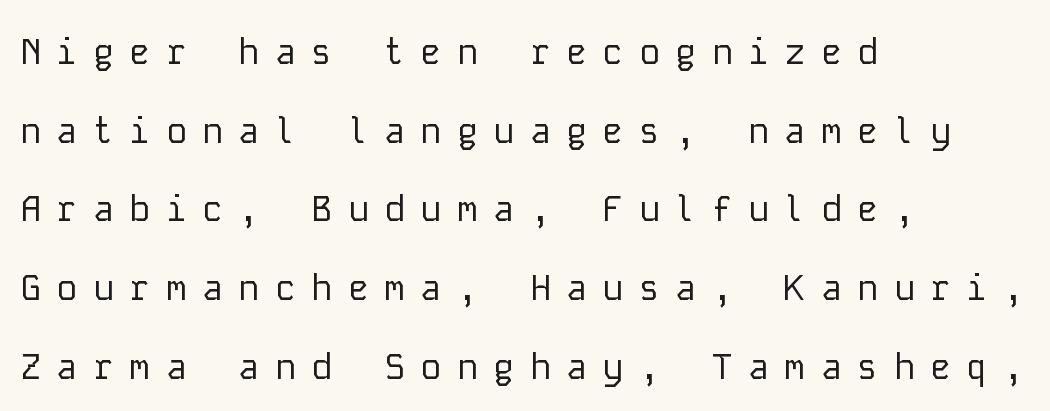
{"serif": "no", "italic": "no", "bold": "no", "weight": "regular", "width": "normal", "stroke_contrast": "low", "x_height": "medium", "monospaced": "yes", "underline": "no", "align": "left", "line_spacing": "loose", "line_spacing_ratio": 2.25, "letter_spacing": "wide", "letter_spacing_em": 0.44, "glyph_px": 35}
